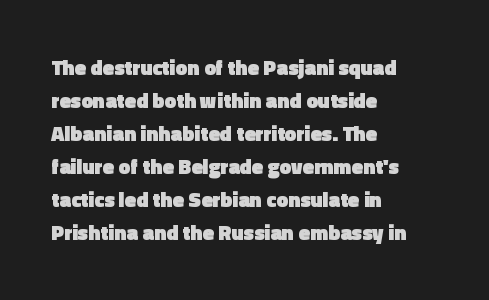
{"italic": "no", "bold": "yes", "underline": "no", "align": "left", "line_spacing": "normal", "line_spacing_ratio": 1.57, "letter_spacing": "normal", "letter_spacing_em": 0.0, "glyph_px": 21}
